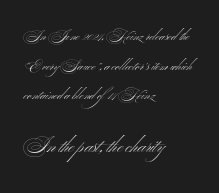
Q: Is the text bold? A: No.
Q: Is the text underlined? A: No.
Q: How is the paragraph aligned? A: Left-aligned.
Q: Is the spacing between letters normal or unusually wide? A: Normal.
Q: Is the spacing between lines tight, normal or loose? A: Loose.
Q: Which block of text is set in a larger size, the first (top) or the second (bottom)? A: The second (bottom) one.
